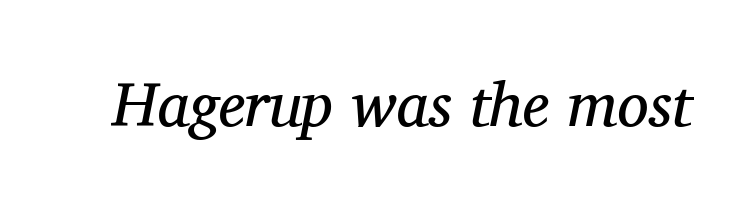
The image shows 63 px regular-weight serif type, italic (leaning right); set normal letter spacing, not underlined; medium stroke contrast and a medium x-height.
